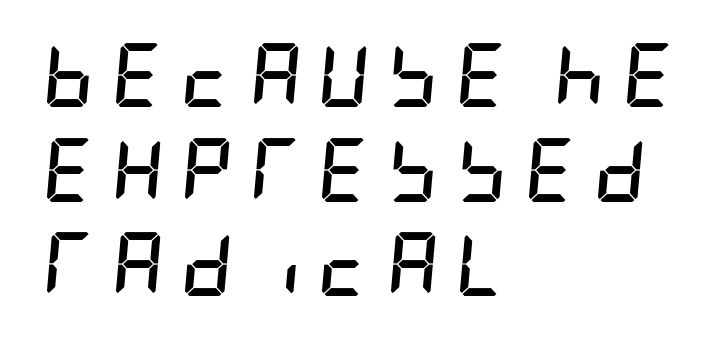
How are the letters spaced? Widely, with obvious added tracking. Caption: multi-line text, flush left, ragged right. Decoration check: the copy has no underline. The leading is moderate, giving the passage an even texture. The face used here has the dense, thick strokes of a bold. A typesetter would mark this as italic.
